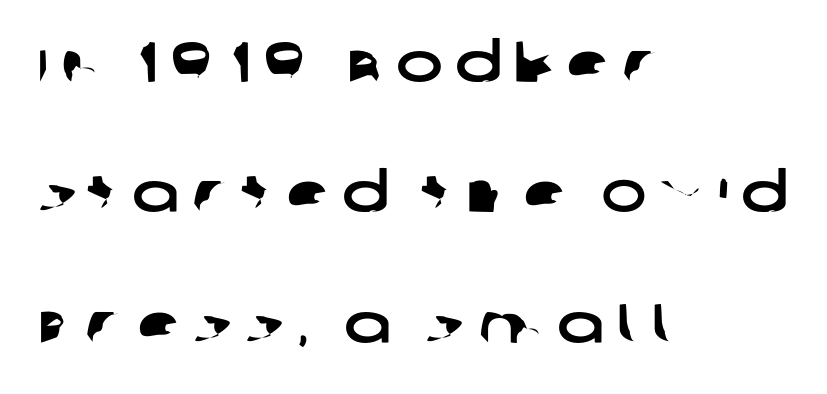
{"serif": "no", "width": "wide", "stroke_contrast": "low", "x_height": "large", "monospaced": "no", "underline": "no", "align": "left", "line_spacing": "loose", "line_spacing_ratio": 2.33, "letter_spacing": "wide", "letter_spacing_em": 0.23, "glyph_px": 56}
